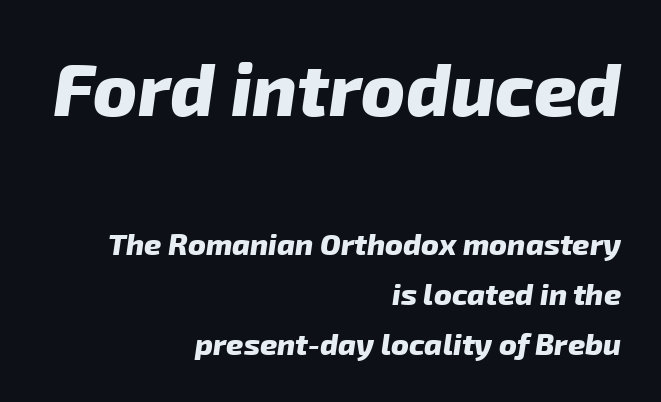
Vertical spacing — default. Descenders are the only things crossing below the line. These lines are rendered in a variable-pitch font. Caption: upper text group enlarged, lower text group reduced. Line endings align vertically; line beginnings do not.
